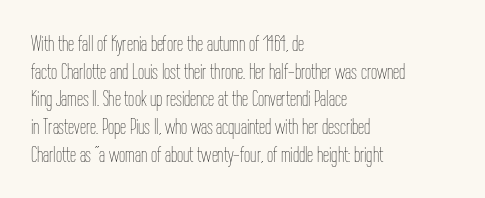
Q: Is the text bold? A: No.
Q: Is the text italic (slanted)? A: No, it is upright.
Q: Is the text underlined? A: No.
Q: How is the paragraph aligned? A: Left-aligned.
Q: Is the spacing between letters normal or unusually wide? A: Normal.
Q: Is the spacing between lines tight, normal or loose? A: Normal.
